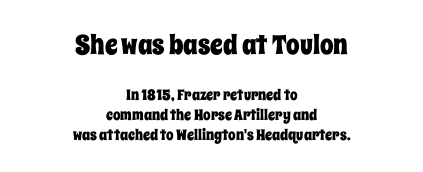
{"italic": "no", "underline": "no", "align": "center", "line_spacing": "normal", "line_spacing_ratio": 1.34, "letter_spacing": "normal", "letter_spacing_em": 0.0, "larger_block": "first", "size_ratio": 1.8, "glyph_px": 27}
